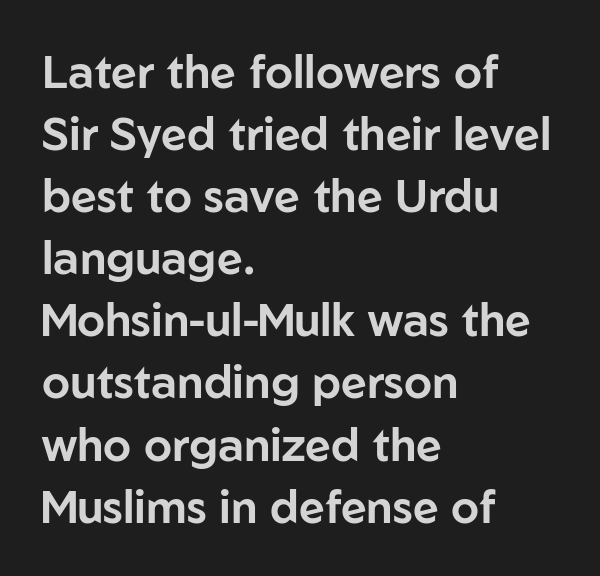
The image shows 45 px sans-serif type, upright; set left-aligned, normal line spacing (1.38x), normal letter spacing, not underlined; low stroke contrast and a medium x-height.
